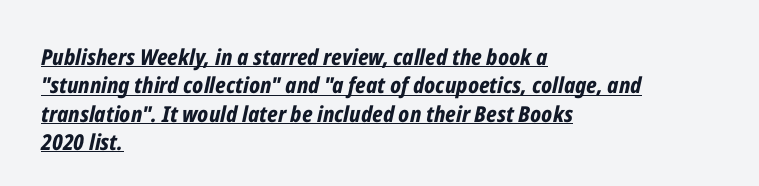
Somebody hit Ctrl+U on this one — the words are underlined. Weight check: bold — yes, fully. The typography opts for an oblique posture over an upright one. A typesetter would call this leading conventional body-copy spacing. What stands out about the letter spacing? Nothing — it is the standard amount.
